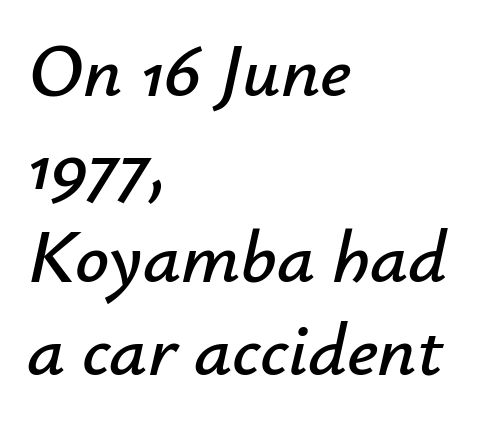
{"italic": "yes", "lean": "right", "slant_degrees": 12, "width": "normal", "stroke_contrast": "low", "x_height": "small", "monospaced": "no", "underline": "no", "align": "left", "line_spacing_ratio": 1.24, "letter_spacing": "normal", "letter_spacing_em": 0.0, "glyph_px": 75}
